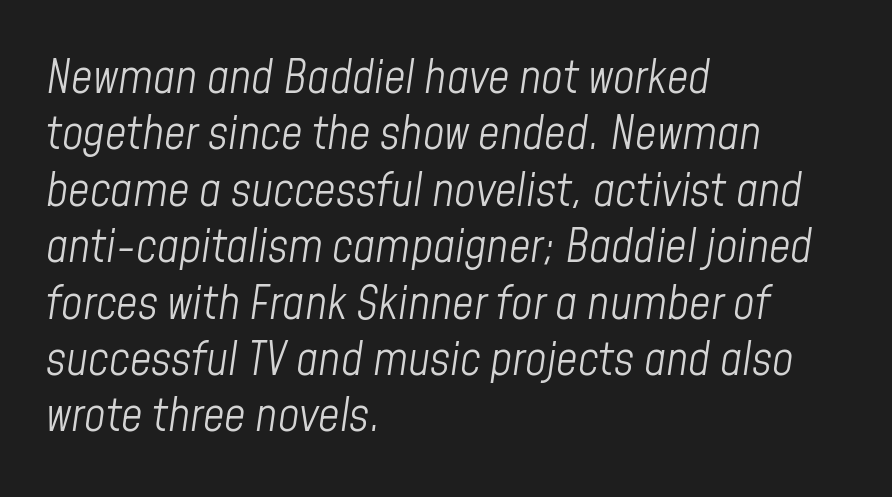
{"italic": "yes", "lean": "right", "slant_degrees": 8, "bold": "no", "weight": "light", "width": "condensed", "stroke_contrast": "low", "x_height": "medium", "monospaced": "no", "underline": "no", "align": "left", "line_spacing_ratio": 1.2, "letter_spacing": "normal", "letter_spacing_em": 0.0, "glyph_px": 47}
